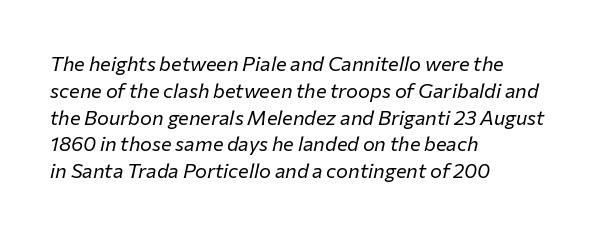
Words float on clear page, feet unadorned. Short note: letters normally spaced. This sample uses an oblique cut, with every glyph tilted off the vertical. Stroke thickness stays within the range of a standard reading face or lighter.
